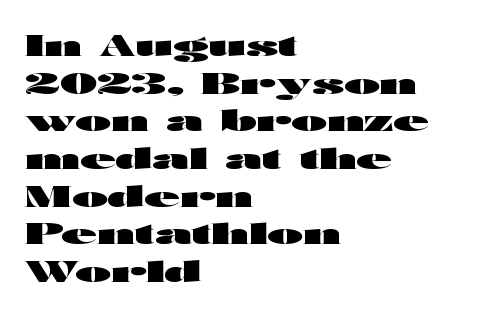
The image shows 29 px heavy, wide sans-serif type, upright; set left-aligned, normal line spacing (1.3x), normal letter spacing, not underlined; high stroke contrast and a medium x-height.
